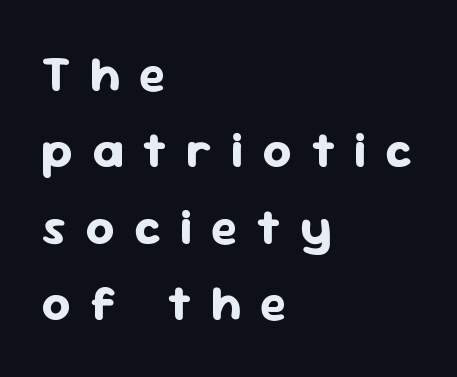
Q: Is the text bold? A: Yes.
Q: Is the text italic (slanted)? A: No, it is upright.
Q: Is the typeface a serif or a sans-serif typeface? A: Sans-serif.
Q: Is the text underlined? A: No.
Q: How is the paragraph aligned? A: Left-aligned.
Q: Is the spacing between letters normal or unusually wide? A: Unusually wide.
Q: Is the spacing between lines tight, normal or loose? A: Normal.
Q: Width (condensed, normal, or wide)? A: Normal.
Q: Stroke contrast? A: Low.
Q: x-height? A: Medium.
Q: Monospaced? A: No.
